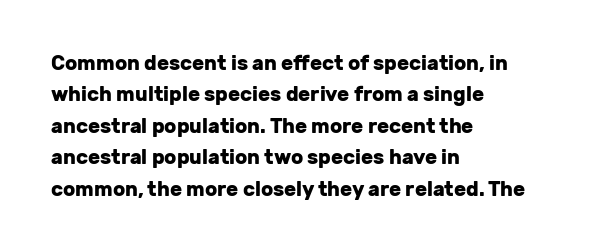
{"italic": "no", "bold": "yes", "underline": "no", "align": "left", "line_spacing": "normal", "line_spacing_ratio": 1.57, "letter_spacing": "normal", "letter_spacing_em": 0.0, "glyph_px": 20}
